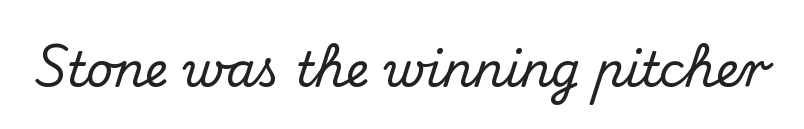
Q: Is the text italic (slanted)? A: Yes.
Q: Is the typeface a serif or a sans-serif typeface? A: Serif.
Q: Is the text underlined? A: No.
Q: Is the spacing between letters normal or unusually wide? A: Normal.
Q: Width (condensed, normal, or wide)? A: Normal.
Q: Stroke contrast? A: Medium.
Q: x-height? A: Small.
Q: Monospaced? A: No.
